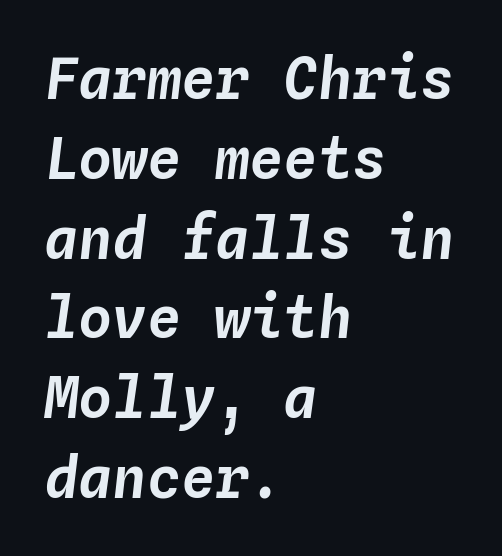
Q: Is the text italic (slanted)? A: Yes, it leans right by about 4 degrees.
Q: Is the text underlined? A: No.
Q: How is the paragraph aligned? A: Left-aligned.
Q: Is the spacing between letters normal or unusually wide? A: Normal.
Q: Is the spacing between lines tight, normal or loose? A: Normal.
Q: Width (condensed, normal, or wide)? A: Normal.
Q: Stroke contrast? A: Low.
Q: x-height? A: Medium.
Q: Monospaced? A: Yes.
